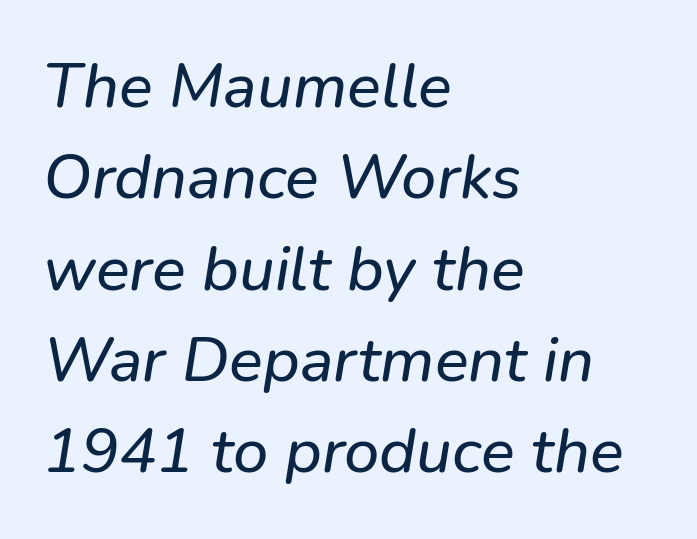
{"italic": "yes", "lean": "right", "slant_degrees": 9, "width": "normal", "stroke_contrast": "low", "x_height": "medium", "monospaced": "no", "underline": "no", "align": "left", "line_spacing": "normal", "line_spacing_ratio": 1.45, "letter_spacing": "normal", "letter_spacing_em": 0.0, "glyph_px": 63}
